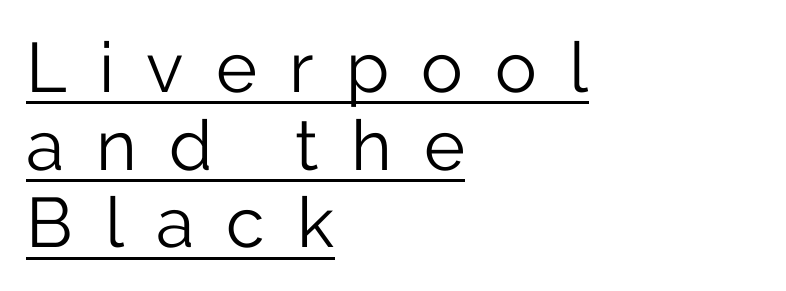
Q: Is the text bold? A: No.
Q: Is the text italic (slanted)? A: No, it is upright.
Q: Is the typeface a serif or a sans-serif typeface? A: Sans-serif.
Q: Is the text underlined? A: Yes.
Q: How is the paragraph aligned? A: Left-aligned.
Q: Is the spacing between letters normal or unusually wide? A: Unusually wide.
Q: Is the spacing between lines tight, normal or loose? A: Tight.
Q: Width (condensed, normal, or wide)? A: Normal.
Q: Stroke contrast? A: Low.
Q: x-height? A: Medium.
Q: Monospaced? A: No.
